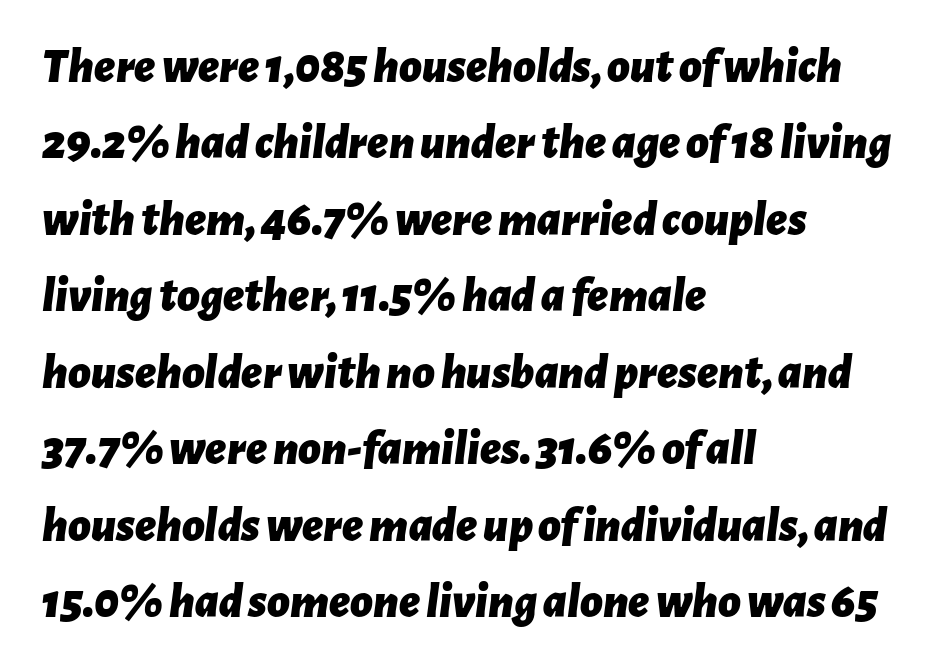
{"italic": "yes", "lean": "right", "slant_degrees": 7, "bold": "yes", "weight": "bold", "width": "normal", "stroke_contrast": "low", "x_height": "medium", "monospaced": "no", "underline": "no", "align": "left", "line_spacing": "normal", "line_spacing_ratio": 1.56, "letter_spacing": "normal", "letter_spacing_em": 0.0, "glyph_px": 49}
